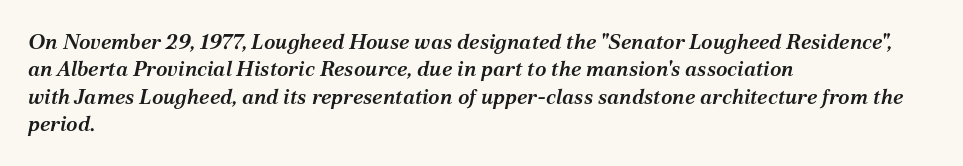
Designer's note — italics engaged. These words are printed semibold, heavier than regular yet not bold. Casual observation: everything's shoved over to the left. The passage shown stacks its lines at a standard gap. Glance below the letters and you will spot only blank space. The letters sit at their default tracking, neither squeezed nor spread.
